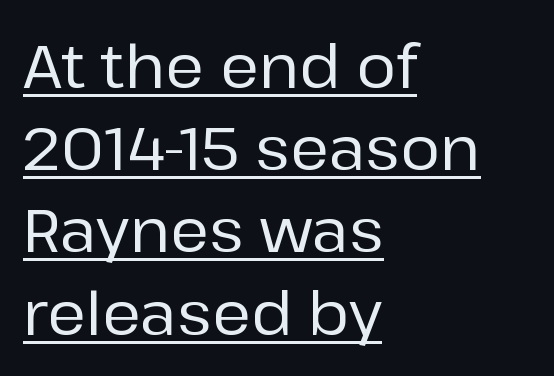
Q: Is the text italic (slanted)? A: No, it is upright.
Q: Is the typeface a serif or a sans-serif typeface? A: Sans-serif.
Q: Is the text underlined? A: Yes.
Q: How is the paragraph aligned? A: Left-aligned.
Q: Is the spacing between letters normal or unusually wide? A: Normal.
Q: Is the spacing between lines tight, normal or loose? A: Normal.
Q: Width (condensed, normal, or wide)? A: Normal.
Q: Stroke contrast? A: Low.
Q: x-height? A: Medium.
Q: Monospaced? A: No.
